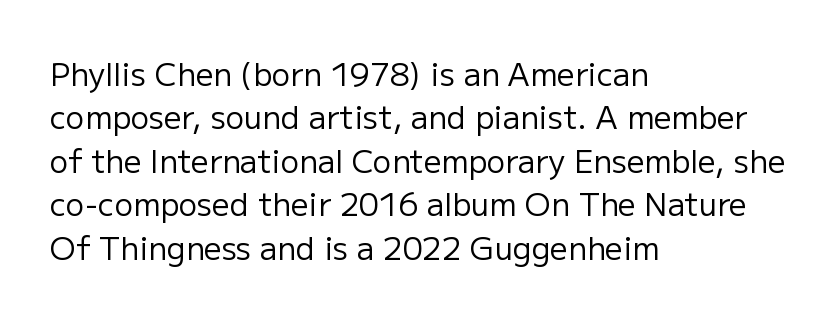
Honestly, the letter spacing is just normal — you wouldn't notice it. Font category for this specimen: sans-serif. A typesetter would call this proportional, since set widths differ per character. Plain, unruled lines of type. A normal amount of white space separates one row of letters from the next. Where is the straight margin? On the left.
